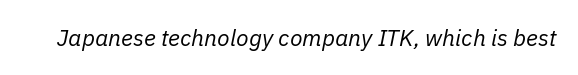
{"italic": "yes", "lean": "right", "slant_degrees": 11, "bold": "no", "underline": "no", "letter_spacing": "normal", "letter_spacing_em": 0.0, "glyph_px": 23}
